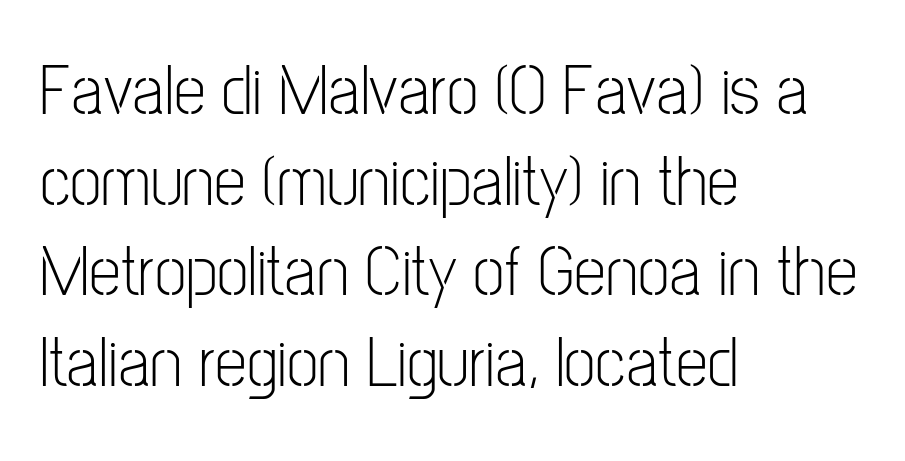
Weight: not bold — regular or lighter. Posture: straight, roman, zero tilt. A typesetter would call this proportional, since set widths differ per character. No extra tracking has been applied to these lines. The space between consecutive lines is moderate. The setting favours the left margin, as ordinary paragraphs usually do.
